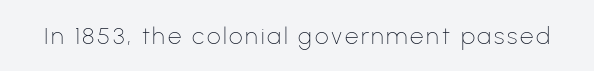
Q: Is the text bold? A: No.
Q: Is the text italic (slanted)? A: No, it is upright.
Q: Is the text underlined? A: No.
